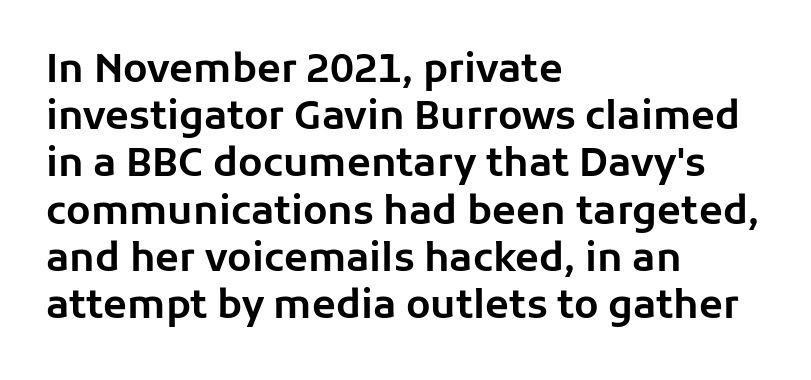
The image shows 39 px sans-serif type, upright; set left-aligned, line spacing 1.21x, normal letter spacing, not underlined; low stroke contrast and a medium x-height.
